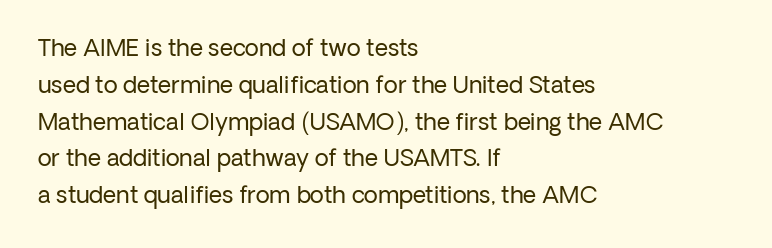
{"italic": "no", "bold": "no", "underline": "no", "align": "left", "line_spacing": "normal", "line_spacing_ratio": 1.6, "letter_spacing": "normal", "letter_spacing_em": 0.0, "glyph_px": 23}
